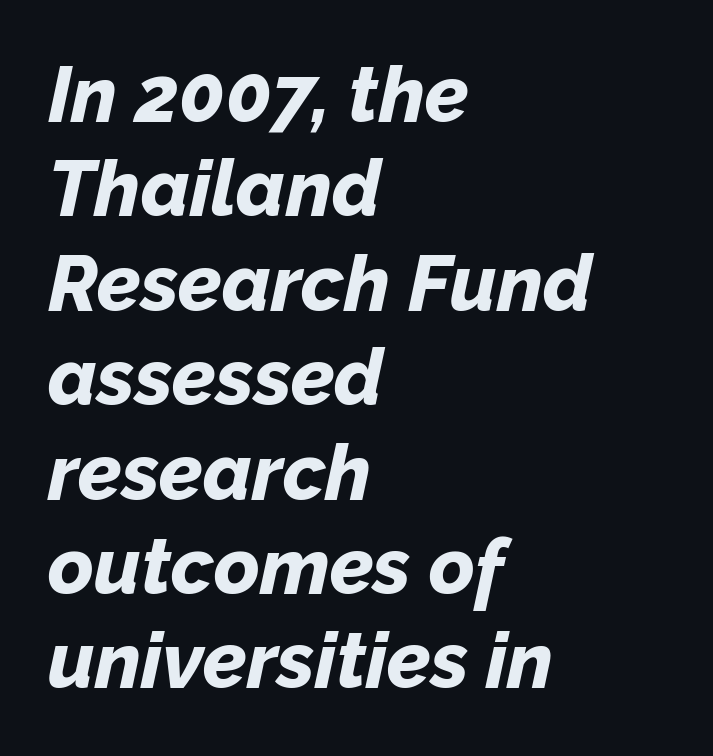
{"italic": "yes", "lean": "right", "slant_degrees": 12, "bold": "yes", "weight": "bold", "width": "normal", "stroke_contrast": "low", "x_height": "medium", "monospaced": "no", "underline": "no", "align": "left", "line_spacing_ratio": 1.21, "letter_spacing": "normal", "letter_spacing_em": 0.0, "glyph_px": 78}
